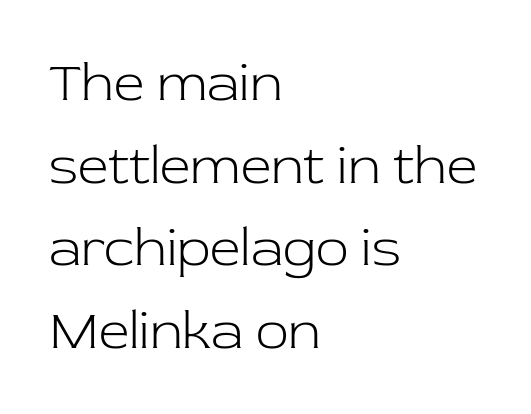
The image shows 54 px light serif type, upright; set left-aligned, normal line spacing (1.53x), normal letter spacing, not underlined; low stroke contrast and a medium x-height.
